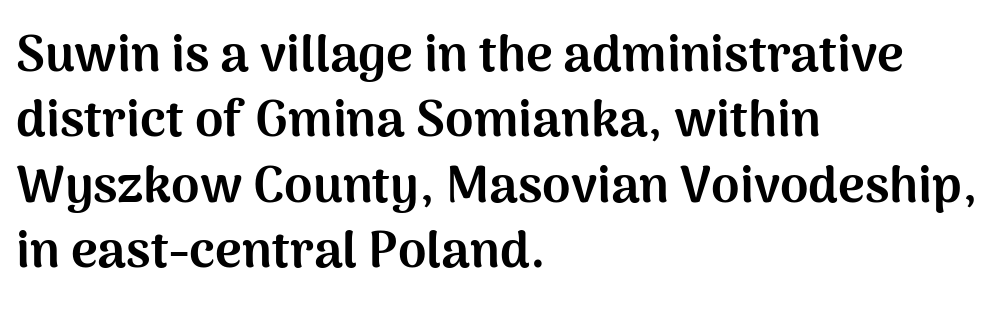
The image shows 51 px bold sans-serif type, upright; set left-aligned, normal line spacing (1.28x), normal letter spacing, not underlined; medium stroke contrast and a medium x-height.
